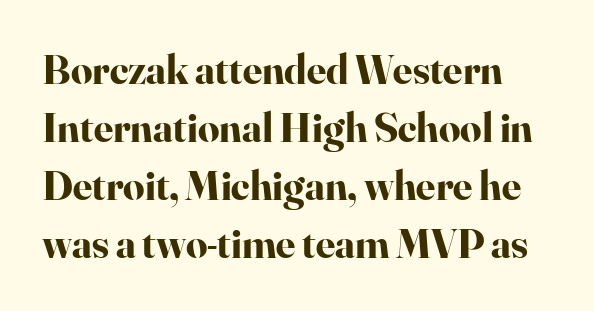
Q: Is the text bold? A: Yes.
Q: Is the text italic (slanted)? A: No, it is upright.
Q: Is the typeface a serif or a sans-serif typeface? A: Serif.
Q: Is the text underlined? A: No.
Q: Is the spacing between letters normal or unusually wide? A: Normal.
Q: Is the spacing between lines tight, normal or loose? A: Normal.
Q: Width (condensed, normal, or wide)? A: Normal.
Q: Stroke contrast? A: High.
Q: x-height? A: Small.
Q: Monospaced? A: No.
